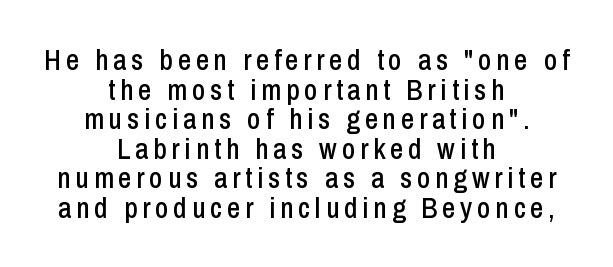
Q: Is the text italic (slanted)? A: No, it is upright.
Q: Is the typeface a serif or a sans-serif typeface? A: Sans-serif.
Q: Is the text underlined? A: No.
Q: How is the paragraph aligned? A: Centered.
Q: Is the spacing between lines tight, normal or loose? A: Tight.
Q: Width (condensed, normal, or wide)? A: Condensed.
Q: Stroke contrast? A: Low.
Q: x-height? A: Medium.
Q: Monospaced? A: No.
